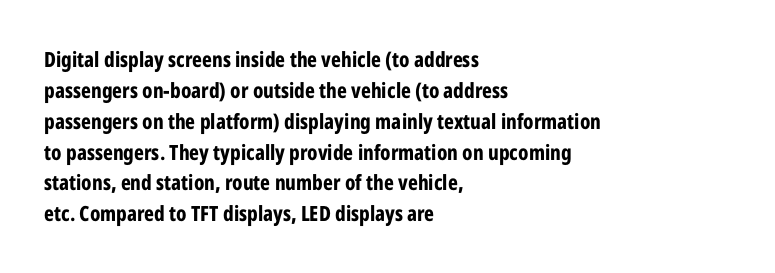
Posture: vertical. A classic flush-left, rag-right setting is used for this passage. Horizontal bands of white between lines are of average thickness. Each word holds together tightly as a unit, with standard inter-letter gaps. The font is running at its bold setting.
